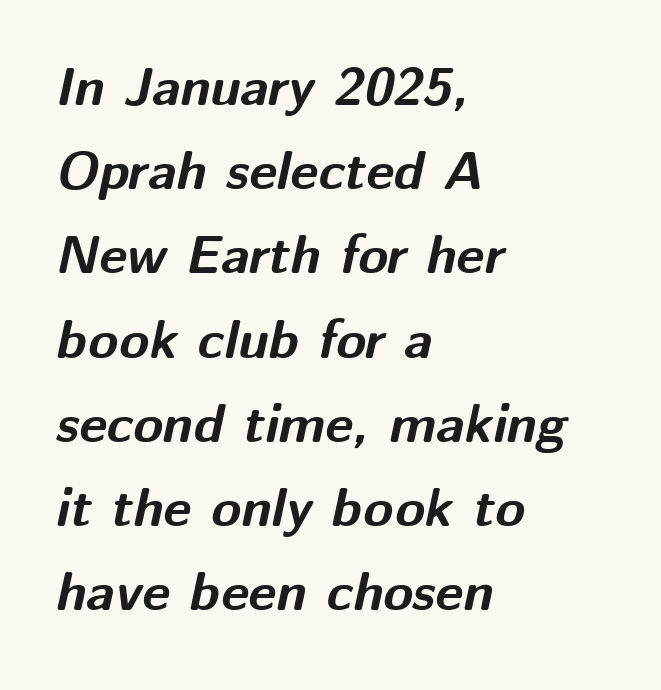
Q: Is the text bold? A: Yes.
Q: Is the text italic (slanted)? A: Yes, it leans right by about 12 degrees.
Q: Is the text underlined? A: No.
Q: How is the paragraph aligned? A: Left-aligned.
Q: Is the spacing between letters normal or unusually wide? A: Normal.
Q: Is the spacing between lines tight, normal or loose? A: Normal.
Q: Width (condensed, normal, or wide)? A: Normal.
Q: Stroke contrast? A: Medium.
Q: x-height? A: Medium.
Q: Monospaced? A: No.
